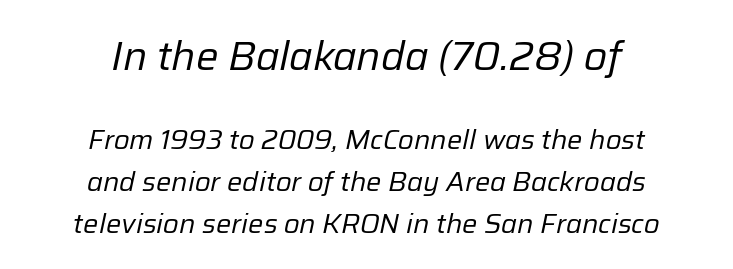
The image shows 40 px regular-weight type, italic (leaning right); set centered, normal line spacing (1.55x), normal letter spacing, not underlined; the first (top) block is 1.48x larger; low stroke contrast and a medium x-height.
